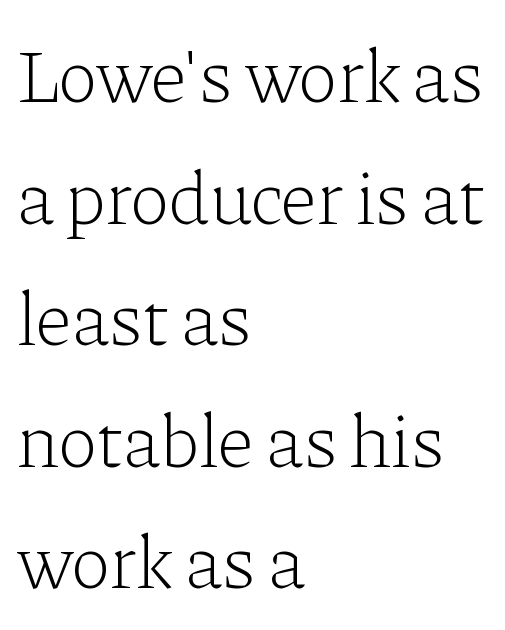
The image shows 76 px light serif type, upright; set left-aligned, normal line spacing (1.6x), normal letter spacing, not underlined; low stroke contrast and a medium x-height.
